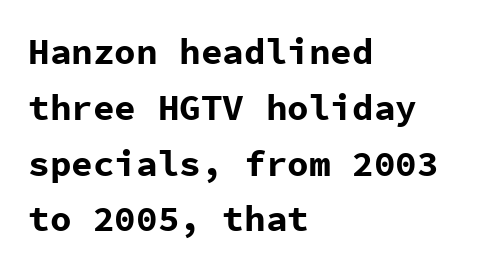
{"serif": "no", "italic": "no", "bold": "yes", "weight": "bold", "width": "normal", "stroke_contrast": "low", "x_height": "medium", "monospaced": "yes", "underline": "no", "align": "left", "line_spacing": "normal", "line_spacing_ratio": 1.55, "letter_spacing": "normal", "letter_spacing_em": 0.0, "glyph_px": 36}
